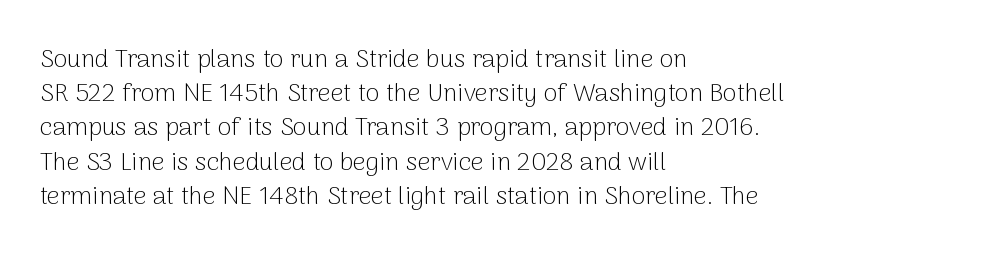
Q: Is the text bold? A: No.
Q: Is the text italic (slanted)? A: No, it is upright.
Q: Is the text underlined? A: No.
Q: How is the paragraph aligned? A: Left-aligned.
Q: Is the spacing between letters normal or unusually wide? A: Normal.
Q: Is the spacing between lines tight, normal or loose? A: Normal.
